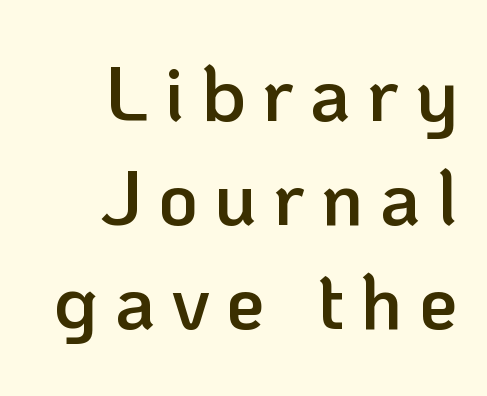
Q: Is the text bold? A: Semi-bold.
Q: Is the text italic (slanted)? A: No, it is upright.
Q: Is the typeface a serif or a sans-serif typeface? A: Sans-serif.
Q: Is the text underlined? A: No.
Q: How is the paragraph aligned? A: Right-aligned.
Q: Is the spacing between letters normal or unusually wide? A: Unusually wide.
Q: Is the spacing between lines tight, normal or loose? A: Normal.
Q: Width (condensed, normal, or wide)? A: Normal.
Q: Stroke contrast? A: Low.
Q: x-height? A: Medium.
Q: Monospaced? A: No.
